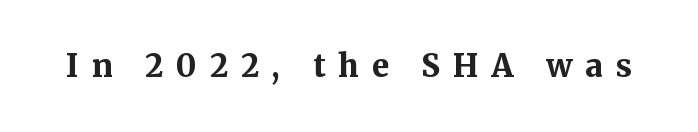
Q: Is the text bold? A: Yes.
Q: Is the text italic (slanted)? A: No, it is upright.
Q: Is the typeface a serif or a sans-serif typeface? A: Serif.
Q: Is the text underlined? A: No.
Q: Is the spacing between letters normal or unusually wide? A: Unusually wide.
Q: Width (condensed, normal, or wide)? A: Normal.
Q: Stroke contrast? A: Medium.
Q: x-height? A: Medium.
Q: Monospaced? A: No.
